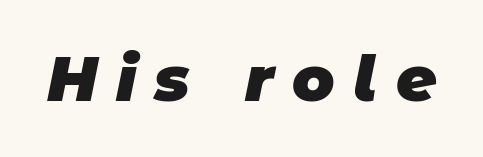
{"serif": "no", "bold": "yes", "weight": "heavy", "width": "normal", "stroke_contrast": "low", "x_height": "large", "monospaced": "no", "underline": "no", "letter_spacing": "wide", "letter_spacing_em": 0.29, "glyph_px": 63}
